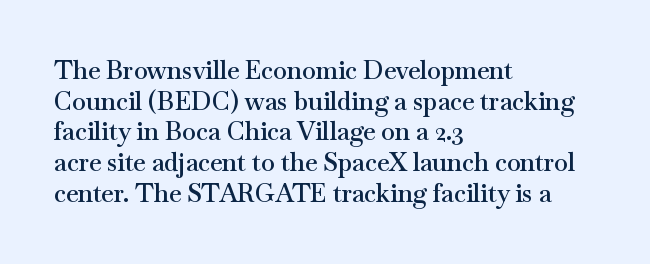
The text block is weighted toward the left margin, trailing off unevenly rightward. What weight is shown? A semibold, between regular and bold. Look at the tracking — it's just the regular setting, nothing added. Quick note: not italic, upright. A bare baseline throughout the passage.
